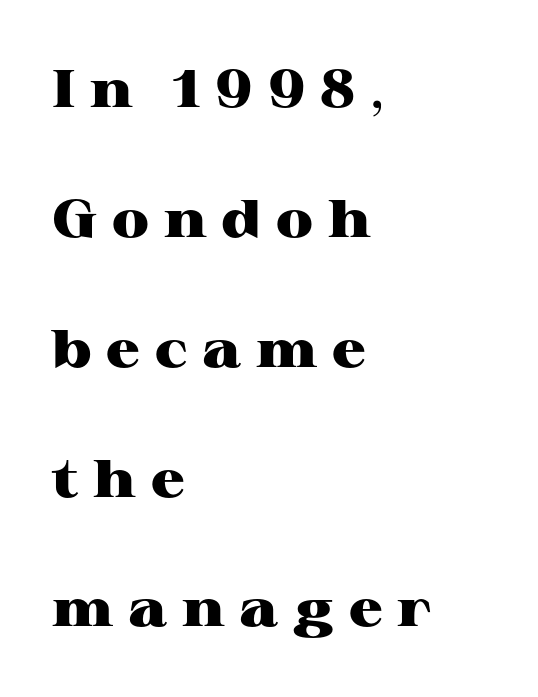
Here the designer chose a conventional face with non-uniform glyph widths. What's the leading like? Stretched, with rows far apart. Upright lettering throughout. Only glyphs here, with clear space below each row.
